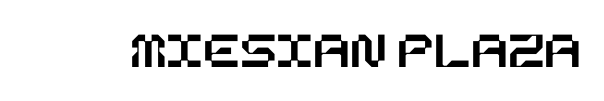
{"italic": "no", "width": "normal", "stroke_contrast": "low", "x_height": "large", "underline": "no", "letter_spacing": "normal", "letter_spacing_em": 0.0, "glyph_px": 54}
